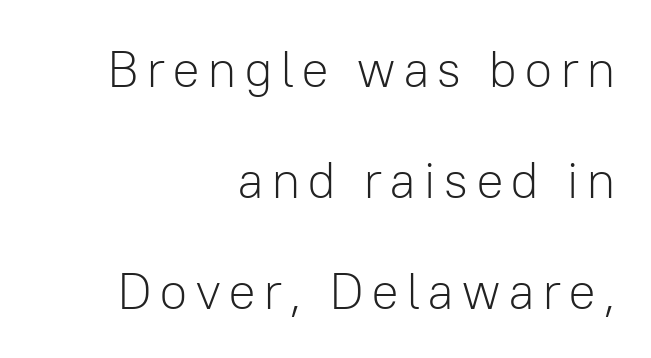
The image shows 52 px light sans-serif type, upright; set right-aligned, loose line spacing (2.13x), not underlined; low stroke contrast and a medium x-height.
